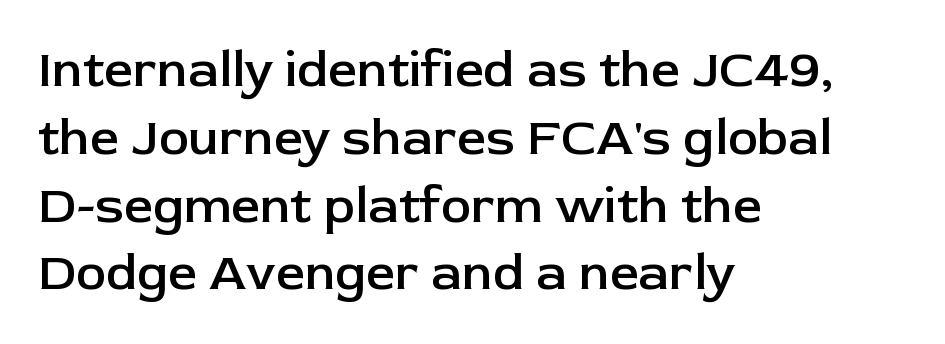
Evenly set lines give the paragraph a standard silhouette. Short and long lines alike share a common starting point at left. Italic: no, the glyphs are upright roman. Descender tails drop into unmarked territory. Observe the ordinary spacing: letters are neighbours, not strangers.
